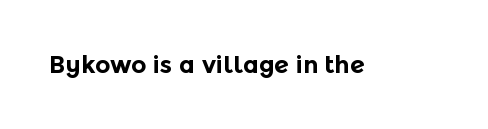
What stands out about the letter spacing? Nothing — it is the standard amount. Upright lettering throughout. Bold? Absolutely — the strokes are thick and heavy. The glyphs are unaccompanied by any horizontal stroke below them.
